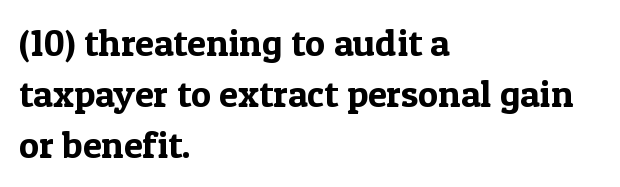
Q: Is the text italic (slanted)? A: No, it is upright.
Q: Is the typeface a serif or a sans-serif typeface? A: Serif.
Q: Is the text underlined? A: No.
Q: How is the paragraph aligned? A: Left-aligned.
Q: Is the spacing between letters normal or unusually wide? A: Normal.
Q: Is the spacing between lines tight, normal or loose? A: Normal.
Q: Width (condensed, normal, or wide)? A: Normal.
Q: x-height? A: Medium.
Q: Monospaced? A: No.
